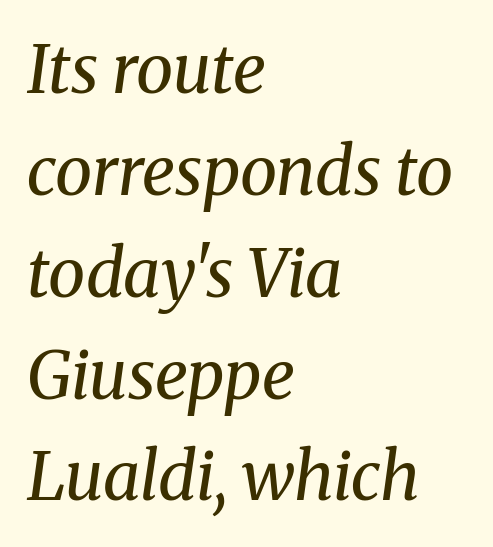
Q: Is the text bold? A: No.
Q: Is the text italic (slanted)? A: Yes, it leans right by about 8 degrees.
Q: Is the typeface a serif or a sans-serif typeface? A: Serif.
Q: Is the text underlined? A: No.
Q: How is the paragraph aligned? A: Left-aligned.
Q: Is the spacing between letters normal or unusually wide? A: Normal.
Q: Is the spacing between lines tight, normal or loose? A: Normal.
Q: Width (condensed, normal, or wide)? A: Normal.
Q: Stroke contrast? A: Medium.
Q: x-height? A: Medium.
Q: Monospaced? A: No.
